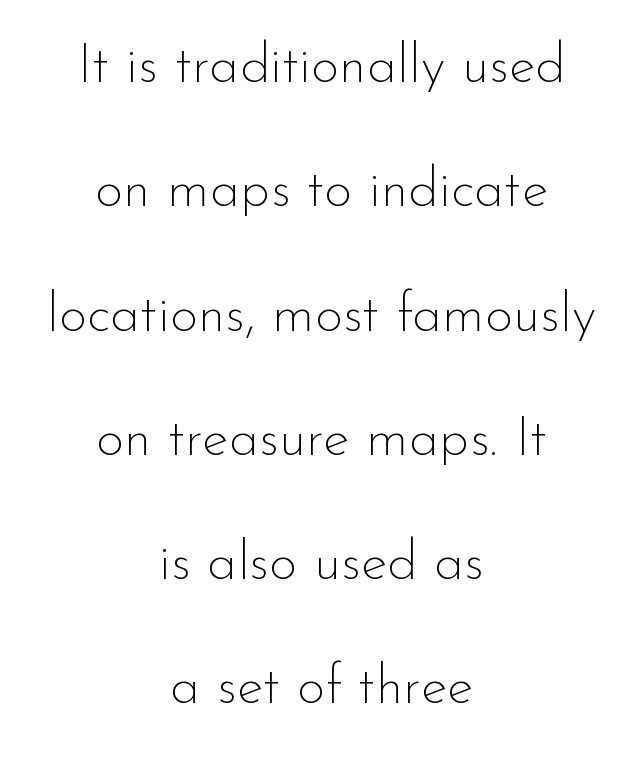
Q: Is the text bold? A: No.
Q: Is the text italic (slanted)? A: No, it is upright.
Q: Is the typeface a serif or a sans-serif typeface? A: Sans-serif.
Q: Is the text underlined? A: No.
Q: How is the paragraph aligned? A: Centered.
Q: Is the spacing between letters normal or unusually wide? A: Normal.
Q: Is the spacing between lines tight, normal or loose? A: Loose.
Q: Width (condensed, normal, or wide)? A: Normal.
Q: Stroke contrast? A: Low.
Q: x-height? A: Small.
Q: Monospaced? A: No.
